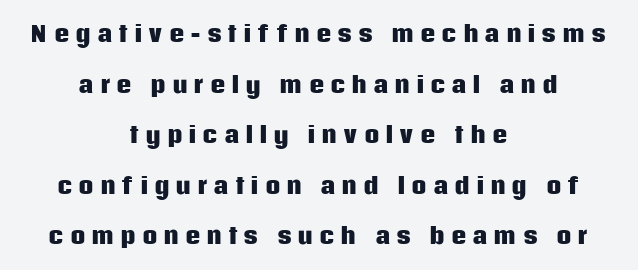
Q: Is the text bold? A: Yes.
Q: Is the text italic (slanted)? A: No, it is upright.
Q: Is the text underlined? A: No.
Q: How is the paragraph aligned? A: Centered.
Q: Is the spacing between letters normal or unusually wide? A: Unusually wide.
Q: Is the spacing between lines tight, normal or loose? A: Loose.
